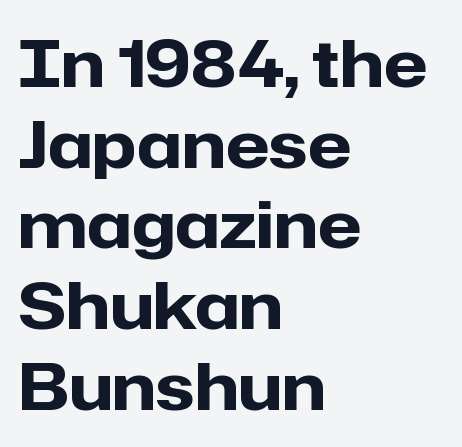
The image shows 64 px heavy sans-serif type, upright; set left-aligned, normal line spacing (1.26x), normal letter spacing, not underlined; low stroke contrast and a medium x-height.
